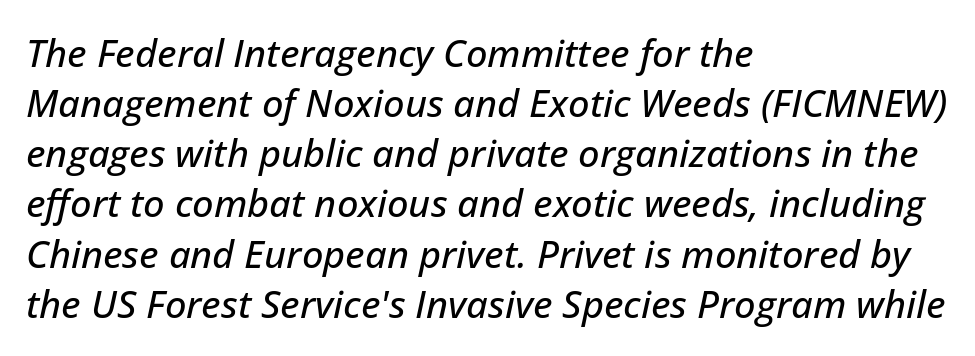
The passage shown leans; its letterforms are oblique. Anything drawn beneath the words? Only blank space. Note the varied advance widths — an 'i' is clearly narrower than an 'm'. Horizontal bands of white between lines are of average thickness.
